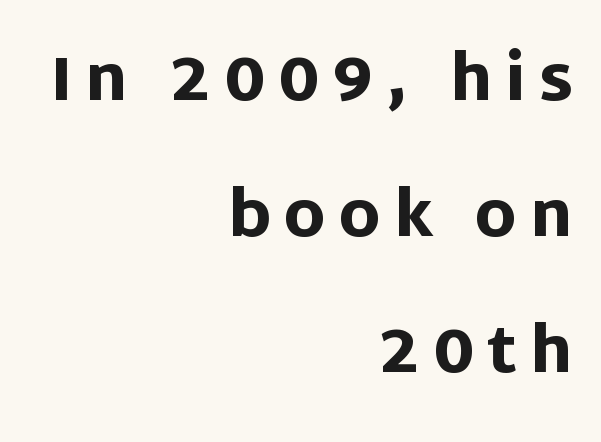
One glance says open: line gaps are wider than usual. Words appear elongated and porous because spacing is wide. When letters stand straight like this, we call the style roman or upright. Compared with a flush-left layout, this one pins lines to the opposite, right side. Each row of text sits above clean, open space.
